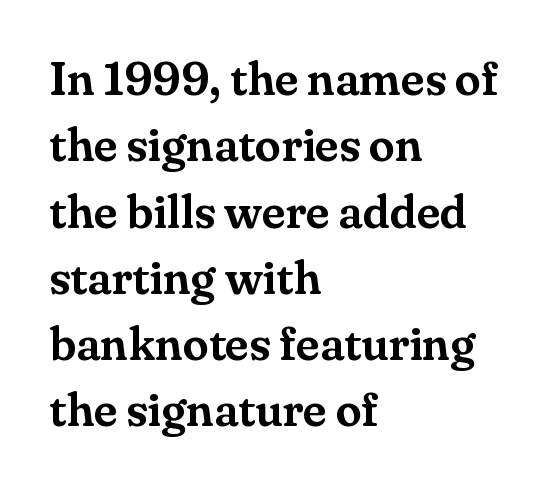
Type style note: has serifs. The lines in this sample share a left origin and differ only in where they stop. The typography opts for an upright posture over an oblique one. The words here are not underlined.
